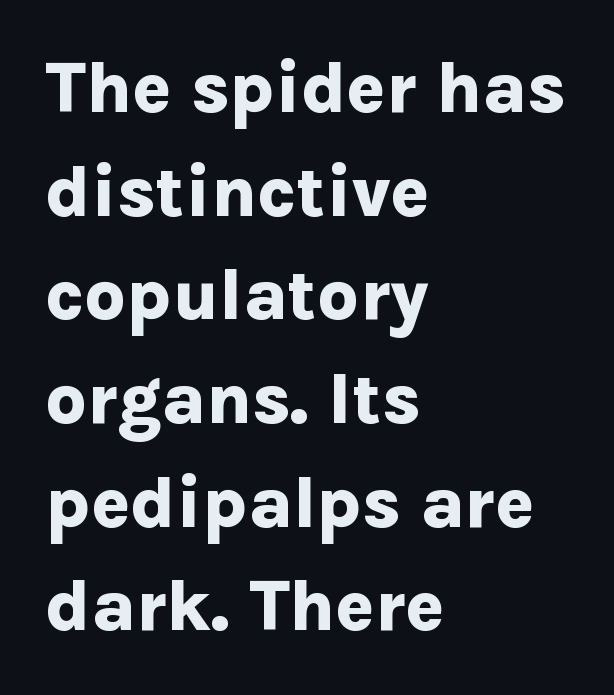
The image shows 72 px bold sans-serif type, upright; set left-aligned, normal line spacing (1.44x), normal letter spacing, not underlined; low stroke contrast and a medium x-height.
